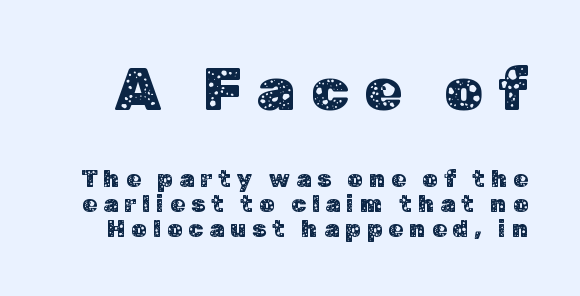
Size contrast runs from large at the top to small at the bottom. Check where the strokes stop: nothing finishes them off — pure sans. The rendering uses natural spacing where letterforms have individual widths. Decoration check: the copy has no underline.
